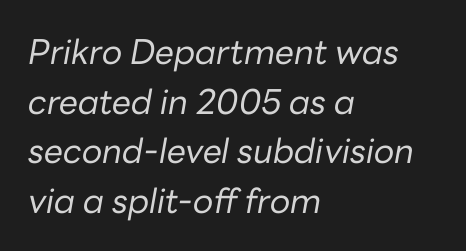
Decoration check: the copy has no underline. Evenly set lines give the paragraph a standard silhouette. The typography opts for an oblique posture over an upright one. Horizontally, the lines are justified to the leading edge only. Default kerning and tracking; the words read as compact shapes. The weight would be labelled regular, book, light, or lighter still.
